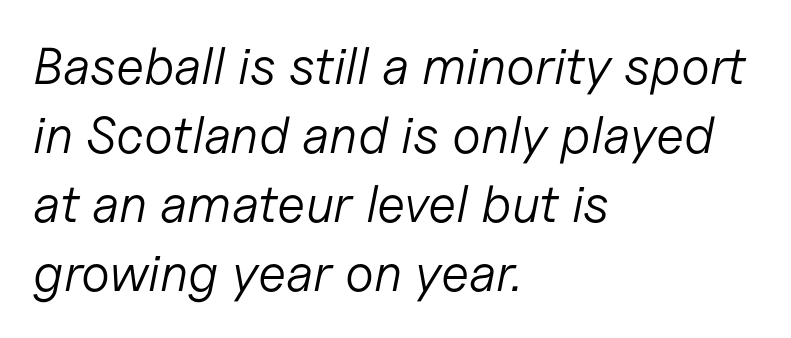
The image shows 52 px light type, italic (leaning right); set left-aligned, normal line spacing (1.33x), normal letter spacing, not underlined; low stroke contrast and a medium x-height.
